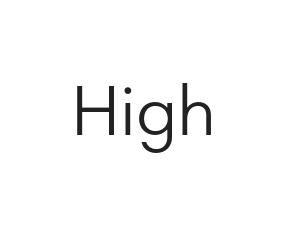
The image shows 69 px light sans-serif type, upright; set normal letter spacing, not underlined; low stroke contrast and a medium x-height.
